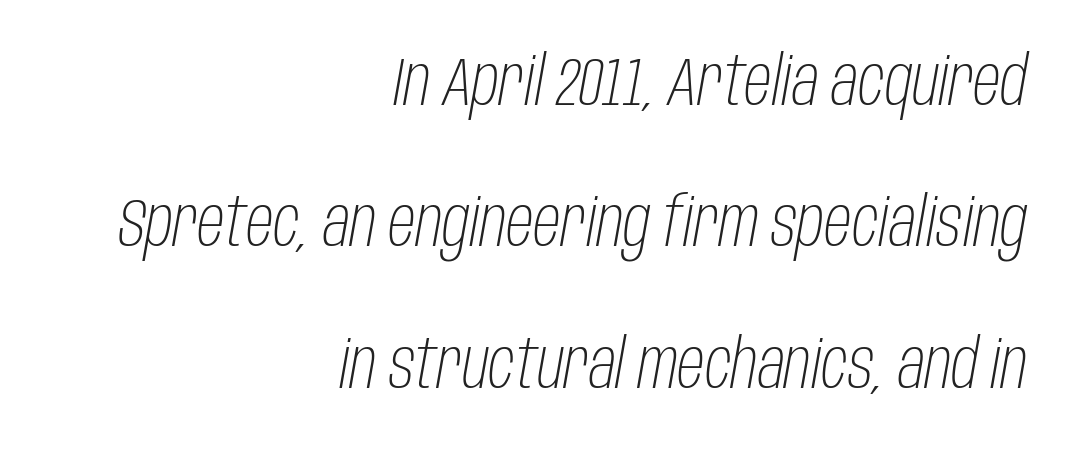
{"italic": "yes", "lean": "right", "slant_degrees": 10, "bold": "no", "weight": "light", "width": "condensed", "stroke_contrast": "low", "x_height": "large", "monospaced": "no", "underline": "no", "align": "right", "line_spacing": "loose", "line_spacing_ratio": 2.08, "letter_spacing": "normal", "letter_spacing_em": 0.0, "glyph_px": 68}
